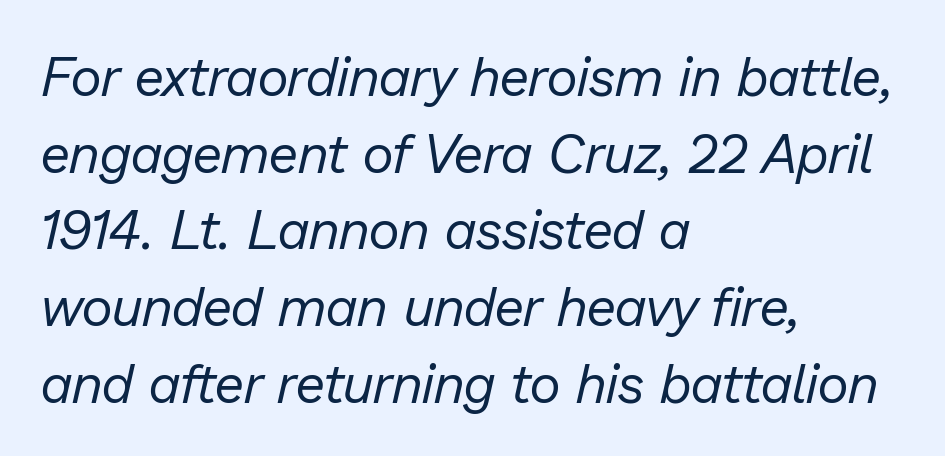
{"italic": "yes", "lean": "right", "slant_degrees": 13, "bold": "no", "weight": "regular", "width": "normal", "stroke_contrast": "low", "x_height": "medium", "monospaced": "no", "underline": "no", "align": "left", "line_spacing": "normal", "line_spacing_ratio": 1.42, "letter_spacing": "normal", "letter_spacing_em": 0.0, "glyph_px": 54}
